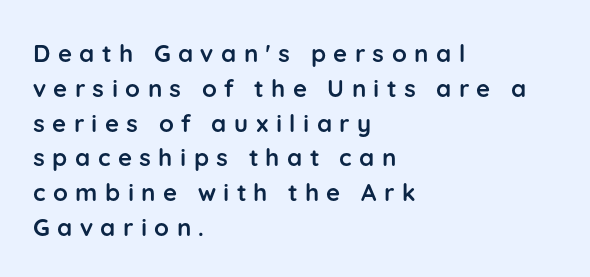
The image shows 24 px bold type, upright; set left-aligned, normal line spacing (1.45x), unusually wide letter spacing (+0.31 em), not underlined.
